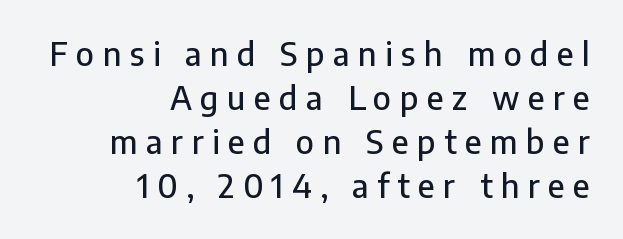
The lines in this sample share a right terminus and differ only in where they begin. In terms of letterspacing, this is a distinctly airy, spread setting. The specimen omits any rule beneath the text block's lines. The vertical gap from one line to the next is medium. This sample has the flowing, uneven cadence of proportional lettering. This is sans-serif lettering, the kind often seen on screens and signage.
